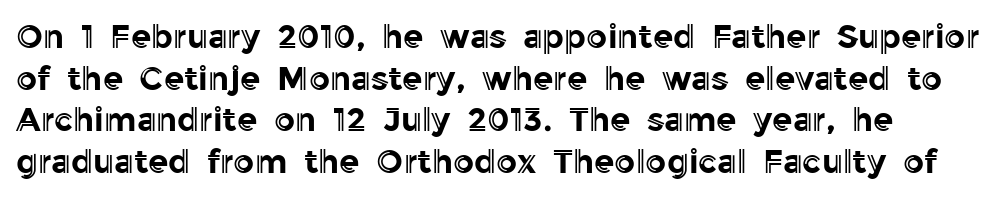
Q: Is the text italic (slanted)? A: No, it is upright.
Q: Is the text underlined? A: No.
Q: Is the spacing between letters normal or unusually wide? A: Normal.
Q: Is the spacing between lines tight, normal or loose? A: Normal.
Q: Width (condensed, normal, or wide)? A: Normal.
Q: x-height? A: Medium.
Q: Monospaced? A: No.
